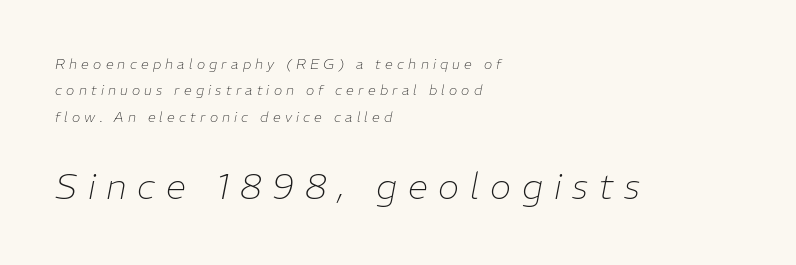
{"italic": "yes", "lean": "right", "slant_degrees": 11, "bold": "no", "weight": "thin", "width": "normal", "stroke_contrast": "low", "x_height": "medium", "monospaced": "no", "underline": "no", "align": "left", "line_spacing_ratio": 1.89, "letter_spacing": "wide", "letter_spacing_em": 0.3, "larger_block": "second", "size_ratio": 2.57, "glyph_px": 36}
